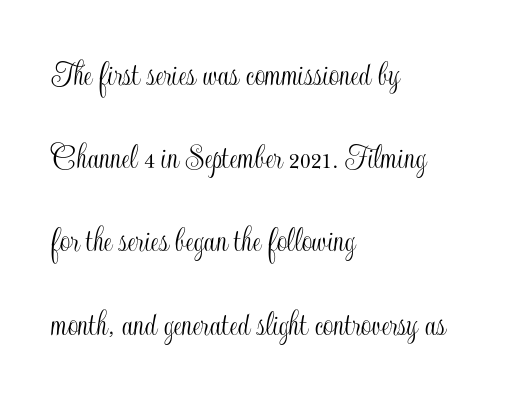
{"width": "condensed", "x_height": "small", "monospaced": "no", "underline": "no", "align": "left", "line_spacing": "loose", "line_spacing_ratio": 2.25, "letter_spacing": "normal", "letter_spacing_em": 0.0, "glyph_px": 37}
